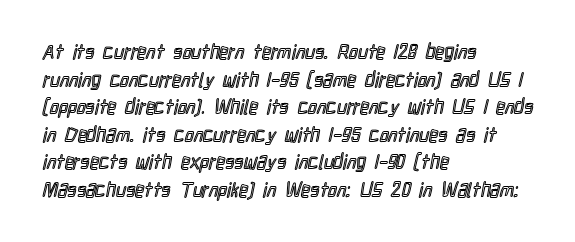
{"underline": "no", "align": "left", "line_spacing": "normal", "line_spacing_ratio": 1.38, "letter_spacing": "normal", "letter_spacing_em": 0.0, "glyph_px": 20}
